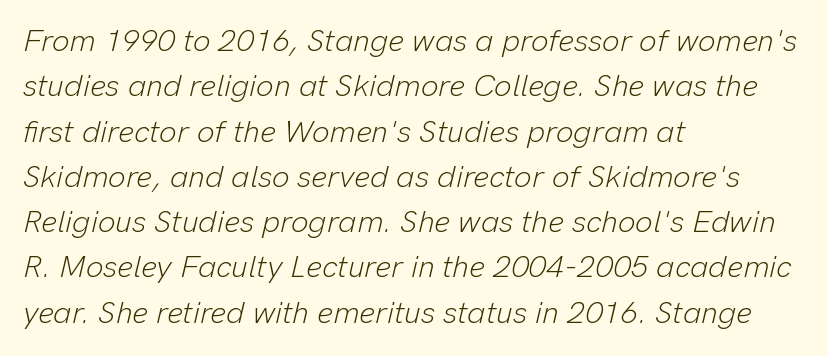
Q: Is the text bold? A: No.
Q: Is the text italic (slanted)? A: Yes, it leans right by about 13 degrees.
Q: Is the text underlined? A: No.
Q: How is the paragraph aligned? A: Left-aligned.
Q: Is the spacing between letters normal or unusually wide? A: Normal.
Q: Is the spacing between lines tight, normal or loose? A: Normal.
Q: Width (condensed, normal, or wide)? A: Normal.
Q: Stroke contrast? A: Low.
Q: x-height? A: Medium.
Q: Monospaced? A: No.
